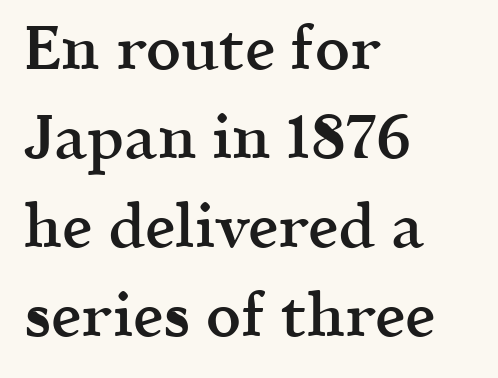
Inter-character spacing is left at the font's built-in metrics. The face used here is proportionally spaced, like ordinary book or web type. These words are printed semibold, heavier than regular yet not bold. One-word summary of the alignment: left. If you drew a line through each stem, it would be perfectly vertical. Clear beneath every line of the passage.
